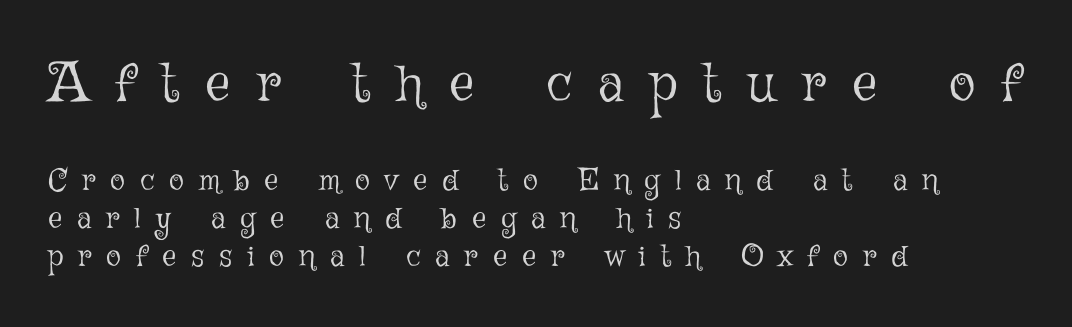
The image shows 55 px light type, upright; set left-aligned, line spacing 1.23x, unusually wide letter spacing (+0.48 em), not underlined; the first (top) block is 1.77x larger; low stroke contrast and a medium x-height.
